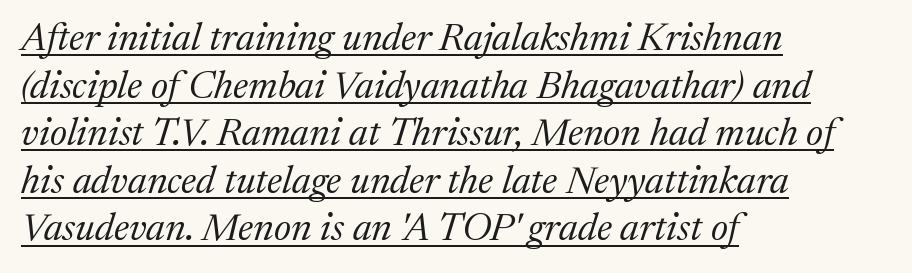
The type is set solid horizontally, with unmodified tracking. Each line of the rendering has a horizontal stroke beneath the glyphs. Which margin do the lines hug? The left one — the right edge is uneven. Compared with a typical body face, this is equally light or lighter still.
